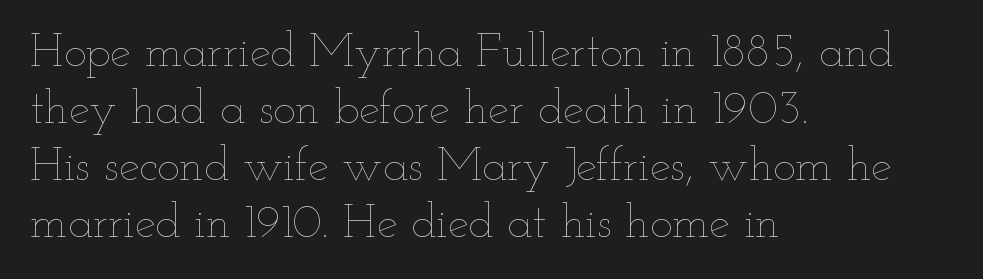
{"italic": "no", "bold": "no", "weight": "thin", "width": "wide", "stroke_contrast": "low", "x_height": "small", "monospaced": "no", "underline": "no", "align": "left", "line_spacing_ratio": 1.21, "letter_spacing": "normal", "letter_spacing_em": 0.0, "glyph_px": 47}
